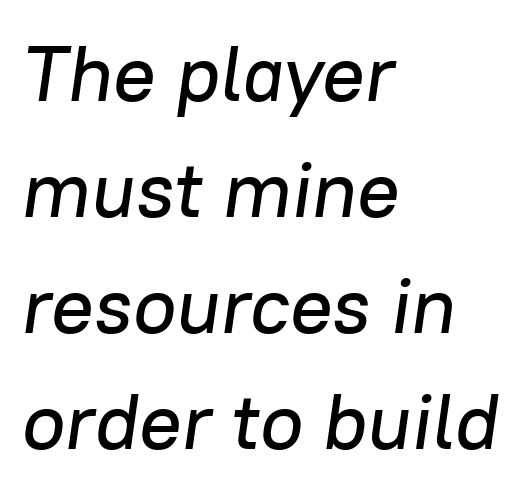
The image shows 79 px text type, italic (leaning right); set left-aligned, normal line spacing (1.47x), normal letter spacing, not underlined; low stroke contrast and a medium x-height.
